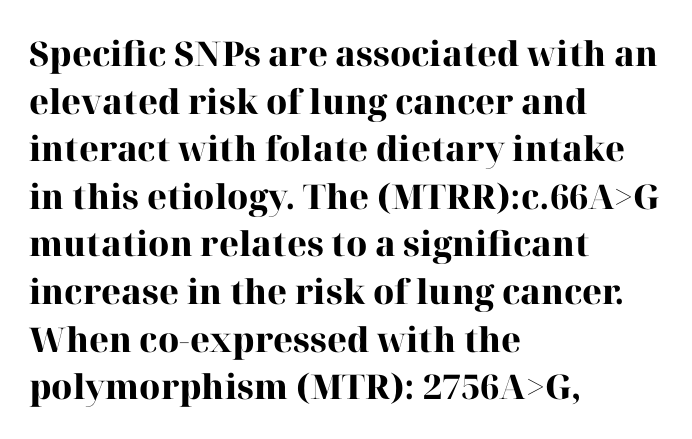
Q: Is the text bold? A: Yes.
Q: Is the text italic (slanted)? A: No, it is upright.
Q: Is the typeface a serif or a sans-serif typeface? A: Serif.
Q: Is the text underlined? A: No.
Q: How is the paragraph aligned? A: Left-aligned.
Q: Is the spacing between letters normal or unusually wide? A: Normal.
Q: Is the spacing between lines tight, normal or loose? A: Normal.
Q: Width (condensed, normal, or wide)? A: Normal.
Q: Stroke contrast? A: High.
Q: x-height? A: Medium.
Q: Monospaced? A: No.
